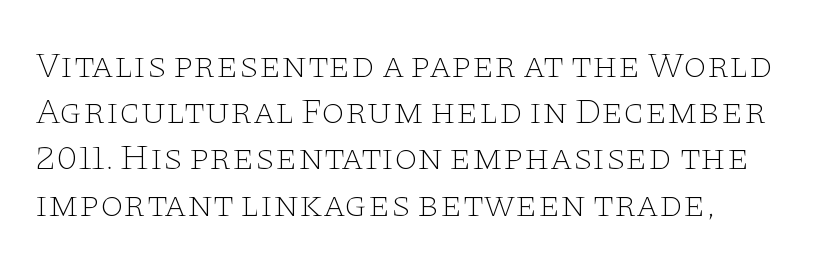
The image shows 37 px thin, wide serif type, upright; set normal line spacing (1.25x), normal letter spacing, not underlined; low stroke contrast and a large x-height.
